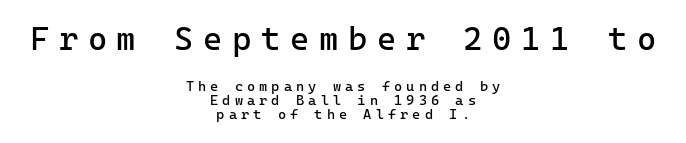
The image shows 33 px regular-weight sans-serif type, upright; set centered, tight line spacing (1.0x), unusually wide letter spacing (+0.29 em), not underlined; the first (top) block is 2.36x larger; low stroke contrast and a medium x-height.
